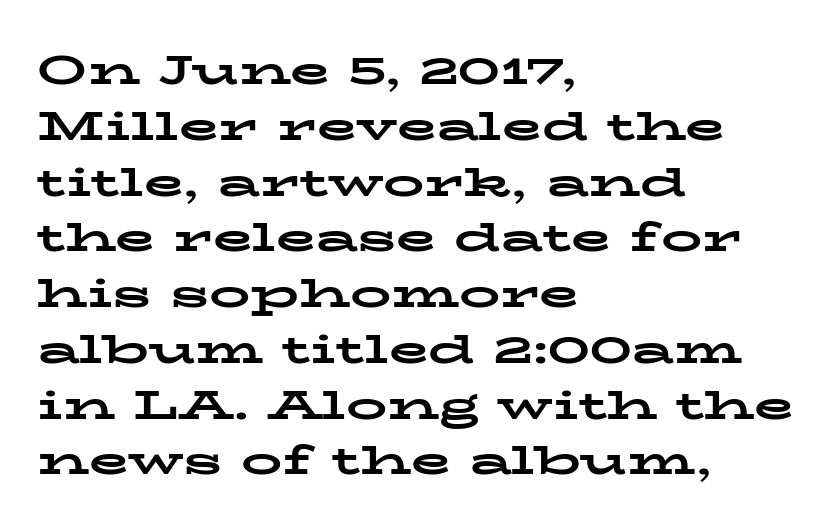
{"serif": "yes", "italic": "no", "bold": "yes", "weight": "bold", "width": "wide", "stroke_contrast": "low", "x_height": "medium", "monospaced": "no", "underline": "no", "align": "left", "line_spacing": "normal", "line_spacing_ratio": 1.36, "letter_spacing": "normal", "letter_spacing_em": 0.0, "glyph_px": 41}
